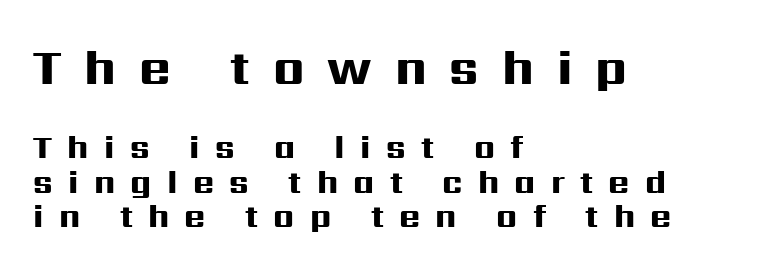
The rendering shows plain stroke endings on the letterforms — a sans-serif design. The leading is snug, giving the passage a crowded texture. Ordinary non-slanted type is in use. Underline: absent. Teacher's note: observe the even left margin — that is flush-left alignment.
